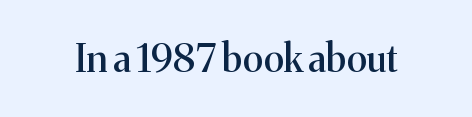
{"serif": "yes", "italic": "no", "width": "normal", "stroke_contrast": "medium", "x_height": "medium", "monospaced": "no", "underline": "no", "letter_spacing": "normal", "letter_spacing_em": 0.0, "glyph_px": 38}
